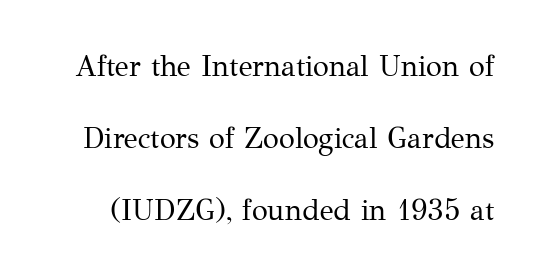
The image shows 29 px regular-weight serif type, upright; set loose line spacing (2.49x), normal letter spacing, not underlined; medium stroke contrast and a medium x-height.
